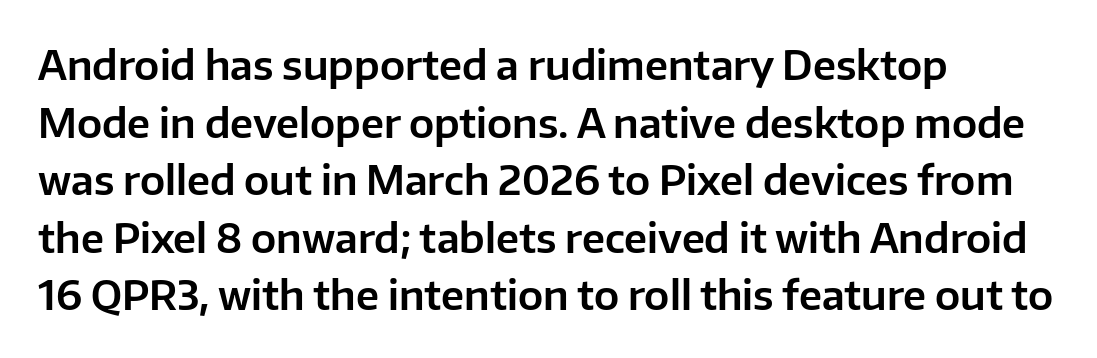
{"serif": "no", "italic": "no", "width": "normal", "stroke_contrast": "low", "x_height": "medium", "monospaced": "no", "underline": "no", "align": "left", "line_spacing": "normal", "line_spacing_ratio": 1.44, "letter_spacing": "normal", "letter_spacing_em": 0.0, "glyph_px": 40}
